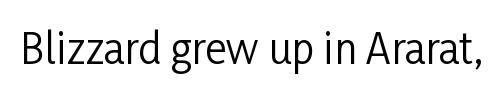
The image shows 41 px regular-weight, condensed sans-serif type, upright; set normal letter spacing, not underlined; low stroke contrast and a medium x-height.
